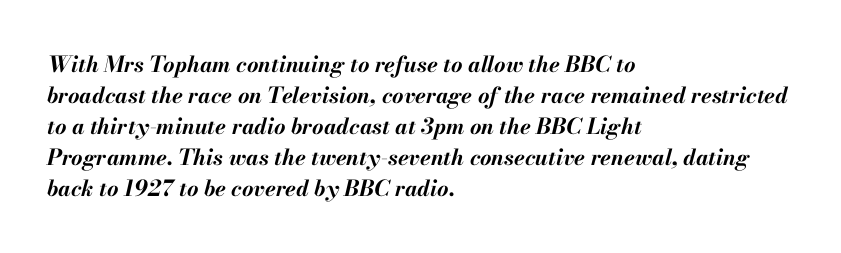
Q: Is the text bold? A: Yes.
Q: Is the text italic (slanted)? A: Yes, it leans right by about 13 degrees.
Q: Is the text underlined? A: No.
Q: How is the paragraph aligned? A: Left-aligned.
Q: Is the spacing between letters normal or unusually wide? A: Normal.
Q: Is the spacing between lines tight, normal or loose? A: Normal.
